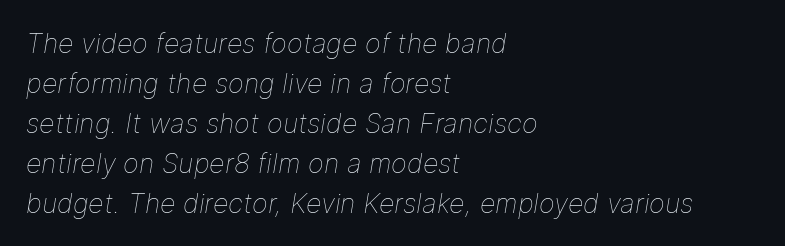
{"italic": "yes", "lean": "right", "slant_degrees": 9, "bold": "no", "underline": "no", "align": "left", "line_spacing": "normal", "line_spacing_ratio": 1.48, "letter_spacing": "normal", "letter_spacing_em": 0.0, "glyph_px": 27}
